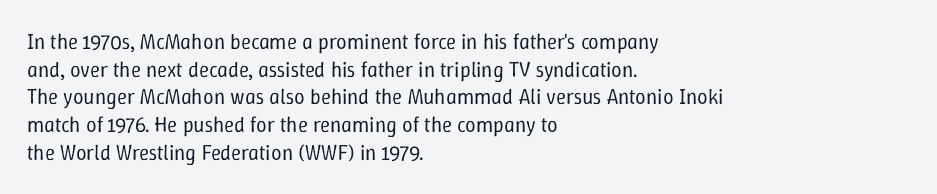
{"italic": "no", "bold": "no", "underline": "no", "align": "left", "line_spacing": "normal", "line_spacing_ratio": 1.32, "letter_spacing": "normal", "letter_spacing_em": 0.0, "glyph_px": 21}
